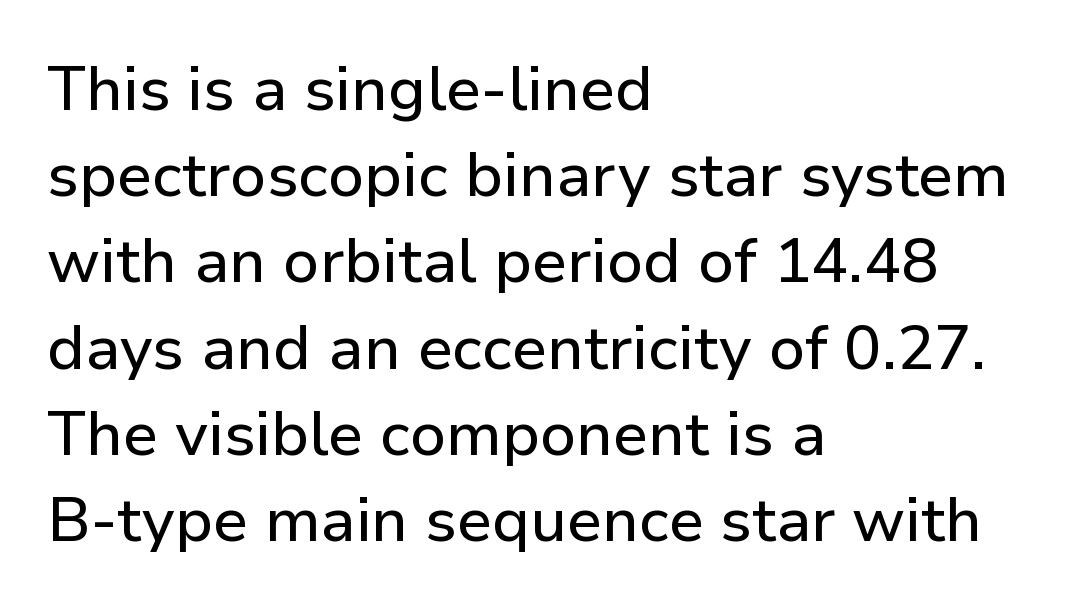
{"serif": "no", "italic": "no", "width": "normal", "stroke_contrast": "low", "x_height": "medium", "monospaced": "no", "underline": "no", "align": "left", "line_spacing": "normal", "line_spacing_ratio": 1.39, "letter_spacing": "normal", "letter_spacing_em": 0.0, "glyph_px": 62}
